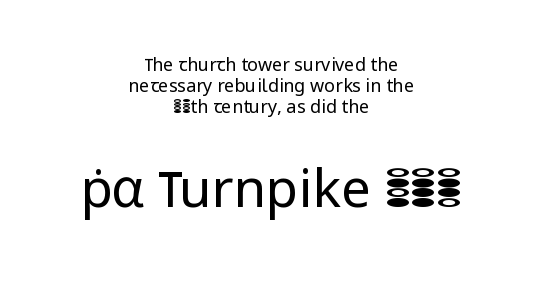
The image shows 53 px regular-weight sans-serif type, upright; set centered, line spacing 1.16x, normal letter spacing, not underlined; the second (bottom) block is 2.94x larger; low stroke contrast and a medium x-height.
